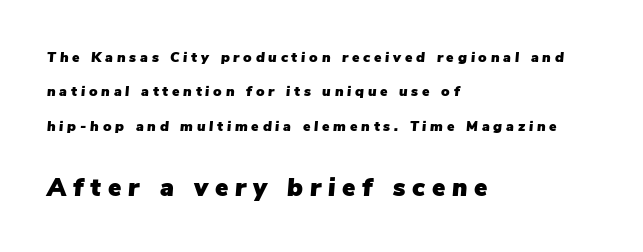
The space directly below the letters is spotless. The horizontal fit of the characters is loose and conspicuously gappy. The rag falls on the right side of this text block. Style check: oblique. The later block is typeset at a bigger size than the earlier block.
